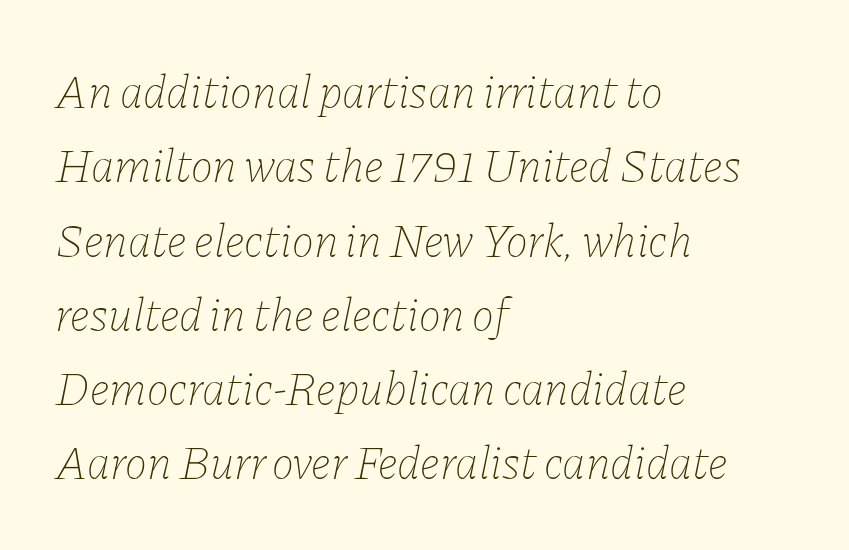
{"italic": "yes", "lean": "right", "slant_degrees": 11, "bold": "no", "weight": "thin", "width": "normal", "stroke_contrast": "low", "x_height": "medium", "monospaced": "no", "underline": "no", "align": "left", "line_spacing": "normal", "line_spacing_ratio": 1.58, "letter_spacing": "normal", "letter_spacing_em": 0.0, "glyph_px": 47}
